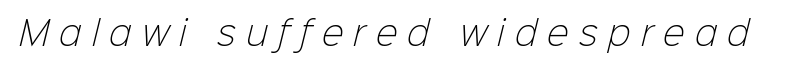
Q: Is the text bold? A: No.
Q: Is the typeface a serif or a sans-serif typeface? A: Sans-serif.
Q: Is the text underlined? A: No.
Q: Is the spacing between letters normal or unusually wide? A: Unusually wide.
Q: Width (condensed, normal, or wide)? A: Normal.
Q: Stroke contrast? A: Low.
Q: x-height? A: Medium.
Q: Monospaced? A: No.
